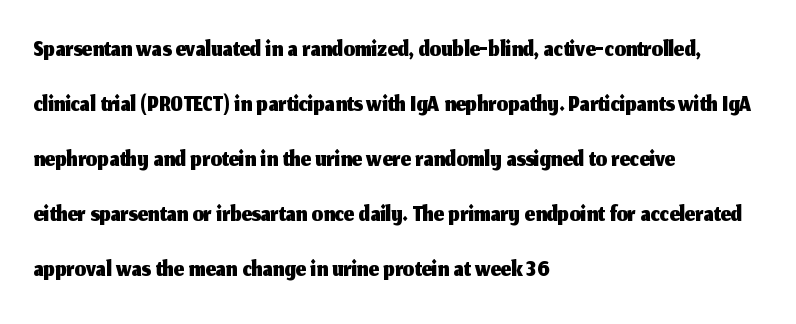
The image shows 36 px sans-serif type, upright; set left-aligned, normal line spacing (1.53x), normal letter spacing, not underlined; medium stroke contrast and a medium x-height.
